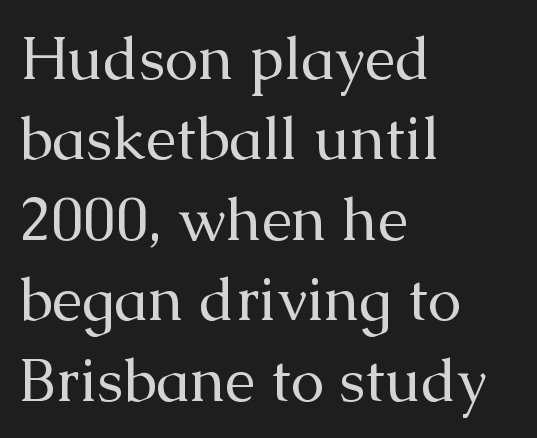
The image shows 60 px regular-weight serif type, upright; set left-aligned, normal line spacing (1.34x), normal letter spacing, not underlined; medium stroke contrast and a medium x-height.
